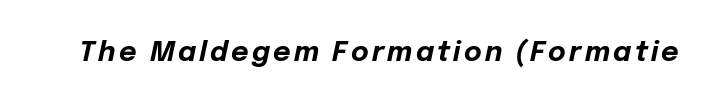
The image shows 27 px bold type, italic (leaning right); set not underlined.
